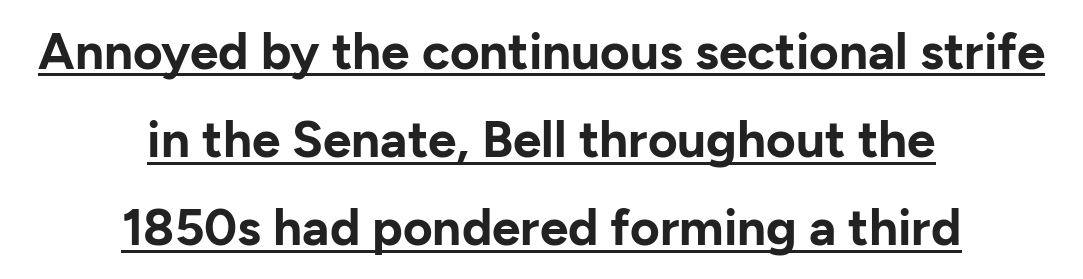
The image shows 51 px bold sans-serif type, upright; set centered, line spacing 1.73x, normal letter spacing, underlined; low stroke contrast and a medium x-height.
